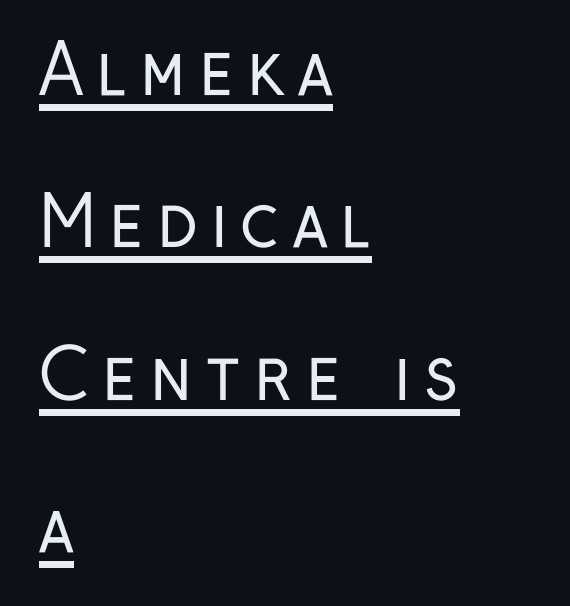
The image shows 69 px regular-weight, condensed sans-serif type, upright; set left-aligned, loose line spacing (2.21x), underlined; low stroke contrast and a medium x-height.
